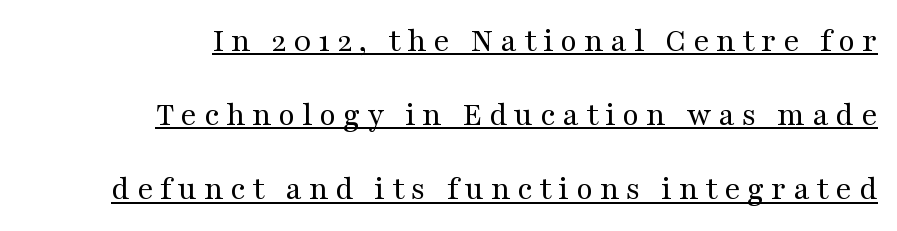
{"serif": "yes", "italic": "no", "bold": "no", "weight": "regular", "width": "wide", "stroke_contrast": "medium", "x_height": "medium", "monospaced": "no", "underline": "yes", "align": "right", "line_spacing": "loose", "line_spacing_ratio": 2.18, "letter_spacing": "wide", "letter_spacing_em": 0.2, "glyph_px": 34}
